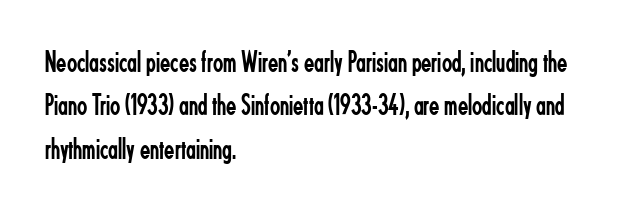
{"serif": "no", "italic": "no", "bold": "no", "weight": "regular", "width": "condensed", "stroke_contrast": "low", "x_height": "small", "monospaced": "no", "underline": "no", "align": "left", "line_spacing": "normal", "line_spacing_ratio": 1.45, "letter_spacing": "normal", "letter_spacing_em": 0.0, "glyph_px": 30}
